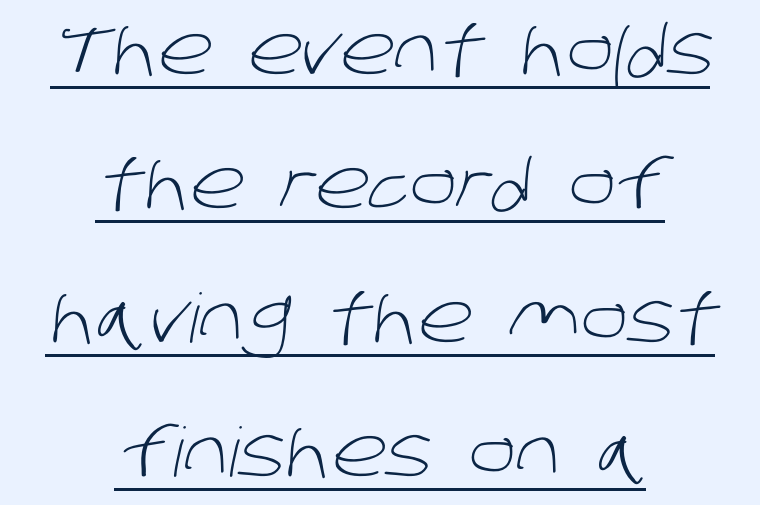
Q: Is the text bold? A: No.
Q: Is the typeface a serif or a sans-serif typeface? A: Sans-serif.
Q: Is the text underlined? A: Yes.
Q: How is the paragraph aligned? A: Centered.
Q: Is the spacing between letters normal or unusually wide? A: Normal.
Q: Is the spacing between lines tight, normal or loose? A: Loose.
Q: Width (condensed, normal, or wide)? A: Normal.
Q: Stroke contrast? A: Low.
Q: x-height? A: Large.
Q: Monospaced? A: No.
